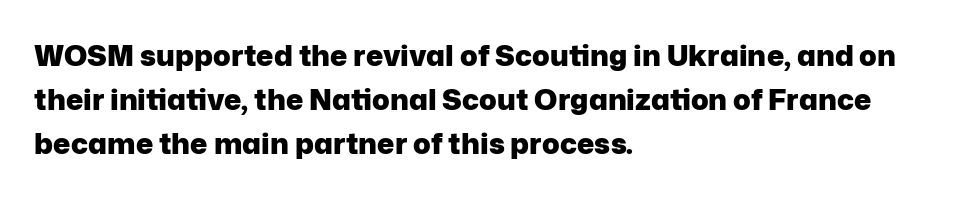
{"serif": "no", "italic": "no", "bold": "yes", "weight": "heavy", "width": "normal", "stroke_contrast": "low", "x_height": "medium", "monospaced": "no", "underline": "no", "align": "left", "line_spacing": "normal", "line_spacing_ratio": 1.52, "letter_spacing": "normal", "letter_spacing_em": 0.0, "glyph_px": 29}
